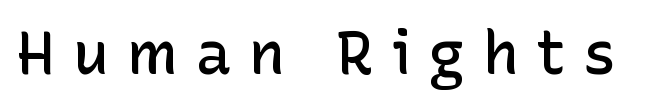
{"serif": "no", "italic": "no", "bold": "semi", "weight": "semibold", "width": "normal", "stroke_contrast": "low", "x_height": "medium", "monospaced": "no", "underline": "no", "letter_spacing": "wide", "letter_spacing_em": 0.29, "glyph_px": 60}
